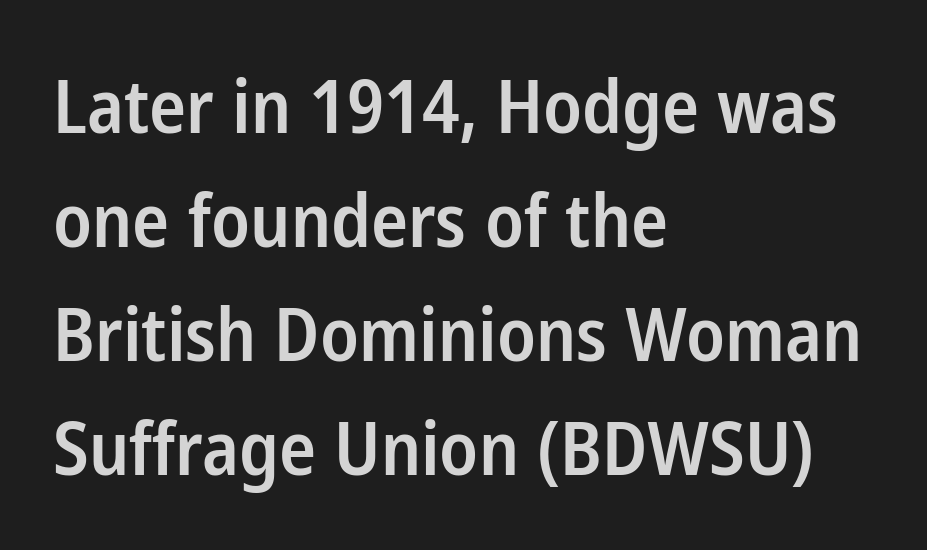
Has an underline been added? It has not. The passage shown is typeset with a sans-serif family. A typesetter would call this proportional, since set widths differ per character. The rendering anchors every line to the left-hand side.
